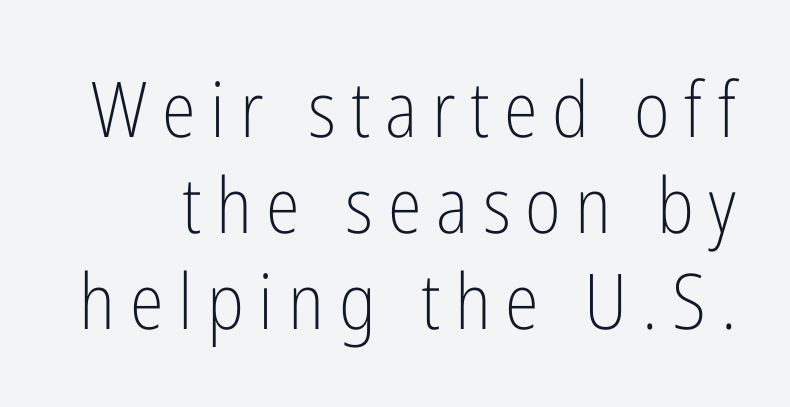
The image shows 77 px light, condensed sans-serif type, upright; set normal line spacing (1.25x), not underlined; low stroke contrast and a medium x-height.
